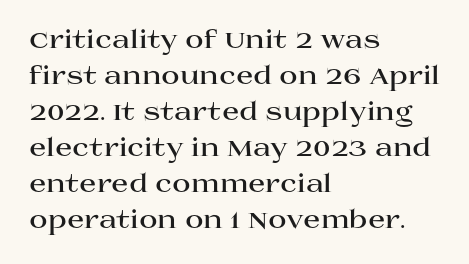
Nope, not italic — everything's standing straight. A normal amount of white space separates one row of letters from the next. Pretty heavy lettering here — definitely bold. Line starts are locked; line ends wander. Tracking here is standard; glyphs follow each other at the usual distance. Decoration check: the copy has no underline.
